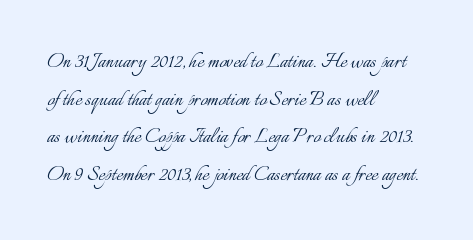
Q: Is the text bold? A: No.
Q: Is the text italic (slanted)? A: Yes.
Q: Is the text underlined? A: No.
Q: How is the paragraph aligned? A: Left-aligned.
Q: Is the spacing between letters normal or unusually wide? A: Normal.
Q: Is the spacing between lines tight, normal or loose? A: Normal.
